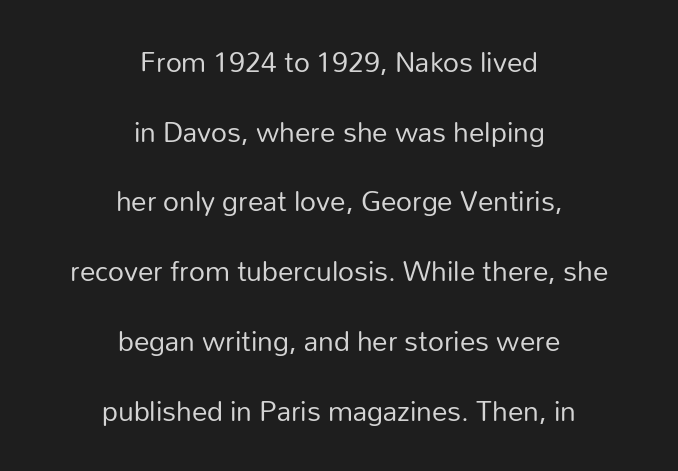
Italic: no, the glyphs are upright roman. Think of a printed novel: that variable character pitch is what you see here. What's the leading like? Stretched, with rows far apart. These lines keep a tight, regular rhythm from letter to letter. This rendering employs a face without finishing strokes, i.e., a sans-serif. Descenders hang freely into open space.
